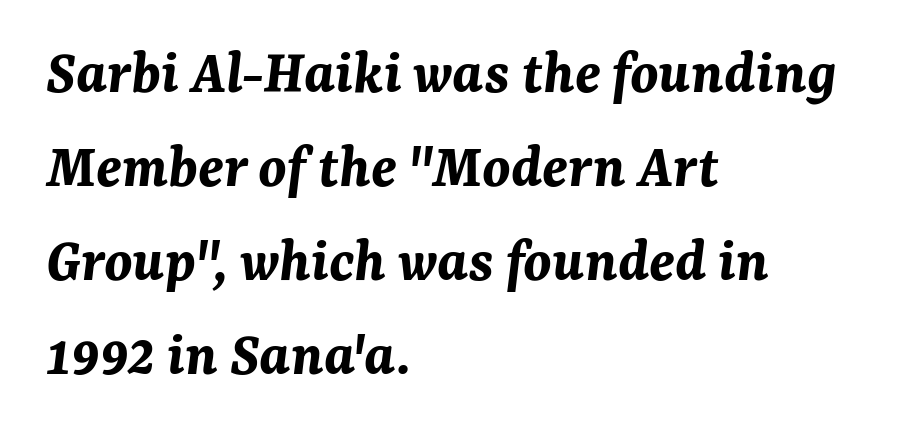
The image shows 63 px bold type, italic (leaning right); set left-aligned, normal line spacing (1.49x), normal letter spacing, not underlined; medium stroke contrast and a medium x-height.
